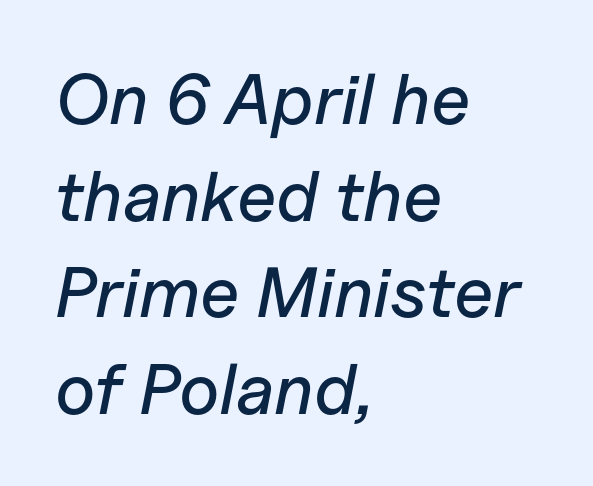
{"italic": "yes", "lean": "right", "slant_degrees": 11, "width": "normal", "stroke_contrast": "low", "x_height": "medium", "monospaced": "no", "underline": "no", "align": "left", "line_spacing": "normal", "line_spacing_ratio": 1.36, "letter_spacing": "normal", "letter_spacing_em": 0.0, "glyph_px": 71}
